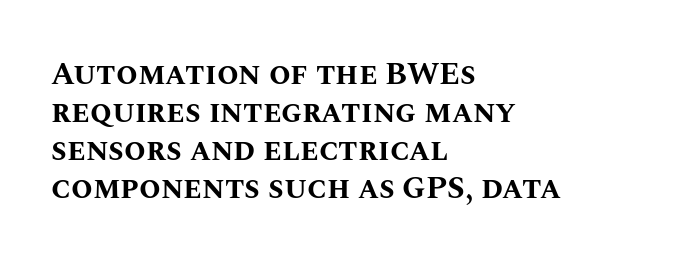
{"italic": "no", "bold": "yes", "weight": "bold", "width": "normal", "stroke_contrast": "medium", "x_height": "large", "monospaced": "no", "underline": "no", "align": "left", "line_spacing_ratio": 1.23, "letter_spacing": "normal", "letter_spacing_em": 0.0, "glyph_px": 31}
